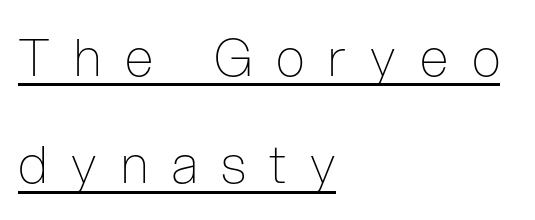
The image shows 52 px thin, condensed sans-serif type, upright; set left-aligned, loose line spacing (2.06x), unusually wide letter spacing (+0.46 em), underlined; low stroke contrast and a medium x-height.
